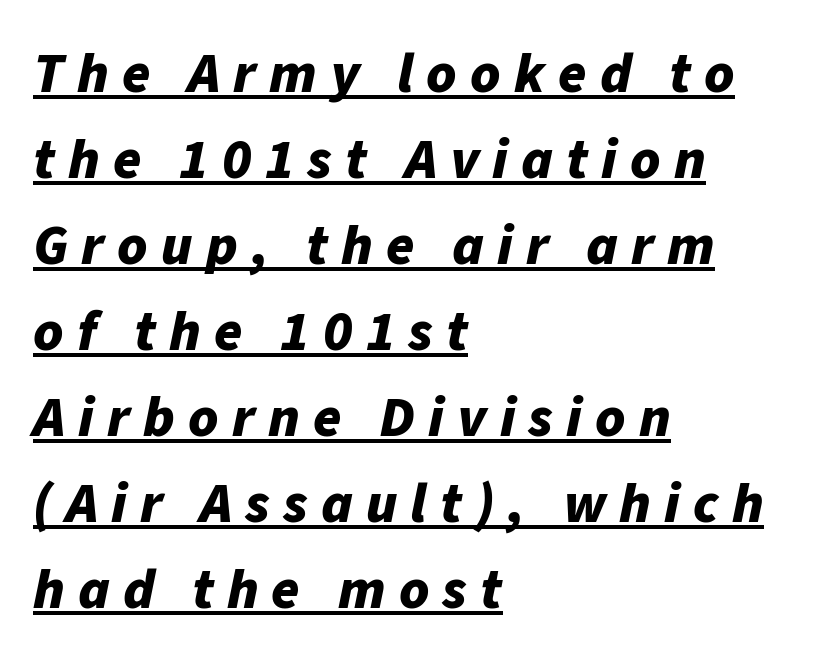
{"italic": "yes", "lean": "right", "slant_degrees": 11, "bold": "yes", "weight": "bold", "width": "normal", "stroke_contrast": "low", "x_height": "medium", "monospaced": "no", "underline": "yes", "align": "left", "line_spacing": "normal", "line_spacing_ratio": 1.51, "letter_spacing": "wide", "letter_spacing_em": 0.23, "glyph_px": 57}
